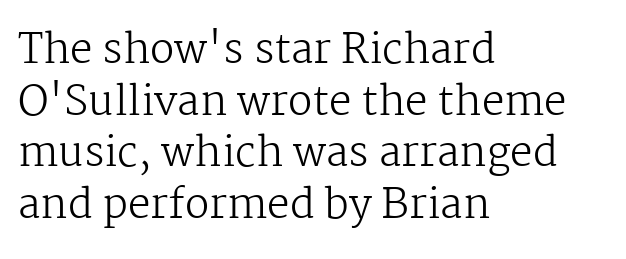
The image shows 40 px regular-weight serif type, upright; set left-aligned, normal line spacing (1.29x), normal letter spacing, not underlined; medium stroke contrast and a medium x-height.
